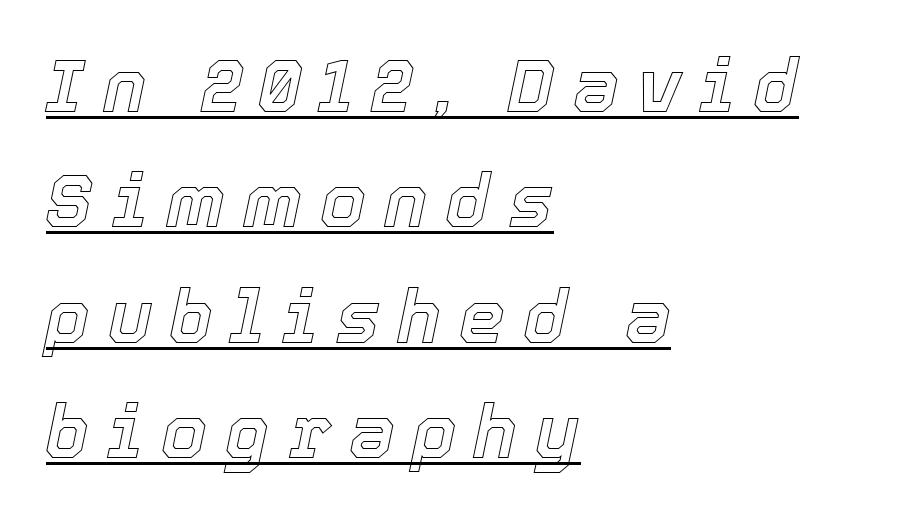
The image shows 73 px text type, italic (leaning right); set left-aligned, normal line spacing (1.58x), unusually wide letter spacing (+0.25 em), underlined; a medium x-height.
